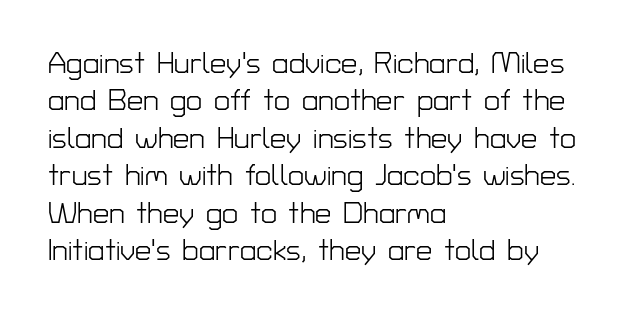
The type is set solid horizontally, with unmodified tracking. Check where the strokes stop: nothing finishes them off — pure sans. Looks like regular typesetting: each glyph gets only the width it needs. The area under the type is left untouched.
